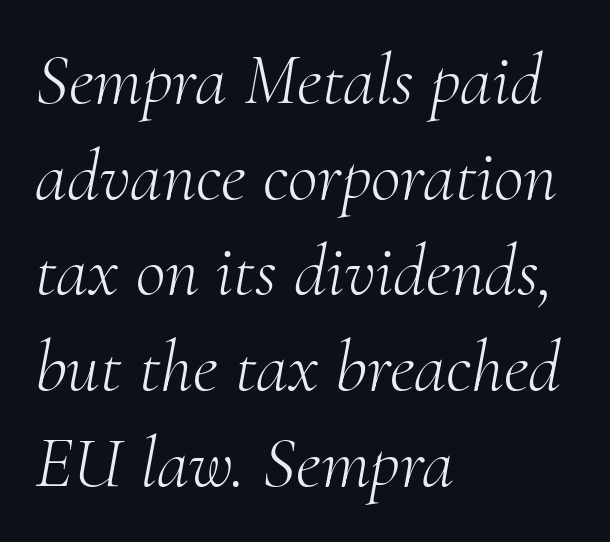
Q: Is the text bold? A: No.
Q: Is the text italic (slanted)? A: Yes, it leans right by about 10 degrees.
Q: Is the typeface a serif or a sans-serif typeface? A: Serif.
Q: Is the text underlined? A: No.
Q: How is the paragraph aligned? A: Left-aligned.
Q: Is the spacing between letters normal or unusually wide? A: Normal.
Q: Is the spacing between lines tight, normal or loose? A: Normal.
Q: Width (condensed, normal, or wide)? A: Normal.
Q: Stroke contrast? A: Medium.
Q: x-height? A: Small.
Q: Monospaced? A: No.
